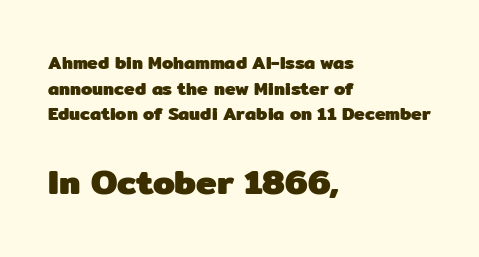
Q: Is the text bold? A: Yes.
Q: Is the text italic (slanted)? A: No, it is upright.
Q: Is the typeface a serif or a sans-serif typeface? A: Sans-serif.
Q: Is the text underlined? A: No.
Q: How is the paragraph aligned? A: Left-aligned.
Q: Is the spacing between letters normal or unusually wide? A: Normal.
Q: Is the spacing between lines tight, normal or loose? A: Normal.
Q: Which block of text is set in a larger size, the first (top) or the second (bottom)? A: The second (bottom) one.
Q: Width (condensed, normal, or wide)? A: Normal.
Q: Stroke contrast? A: Low.
Q: x-height? A: Medium.
Q: Monospaced? A: No.
